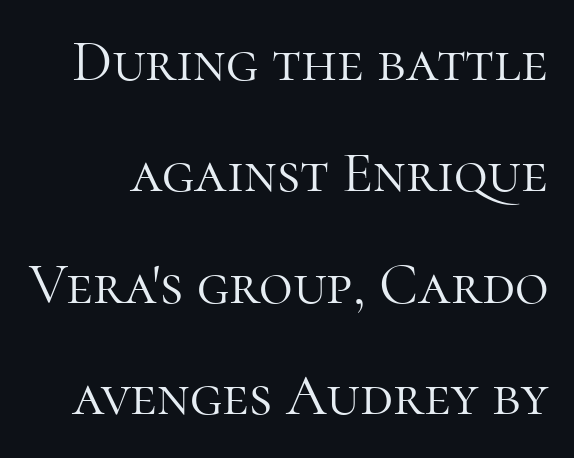
Small tapered or slab feet sit at the stroke ends, so this counts as serif. Line spacing here is loose. The letters advance in unequal steps, a hallmark of proportional type. You could call the tracking neutral — neither tight nor loose. Is the type heavy? It reads as light-to-regular instead.
